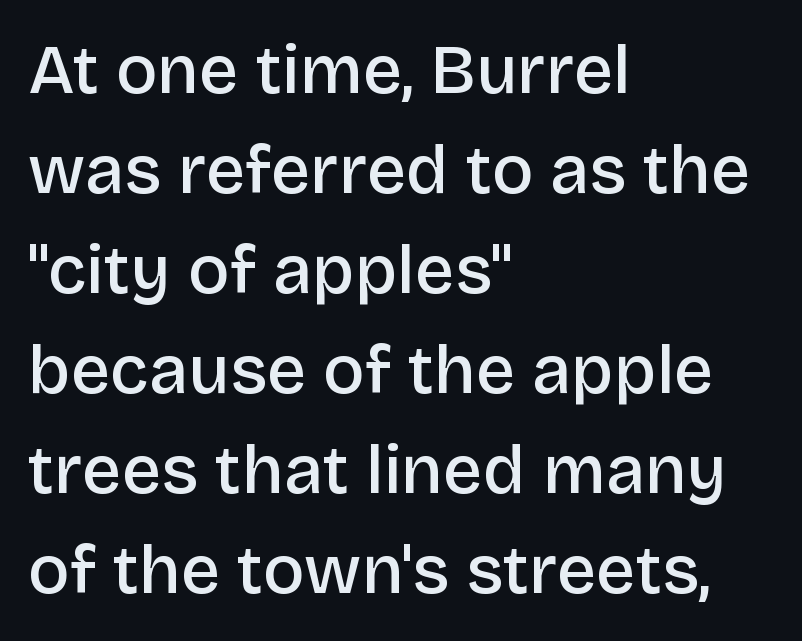
Q: Is the text bold? A: Semi-bold.
Q: Is the text italic (slanted)? A: No, it is upright.
Q: Is the typeface a serif or a sans-serif typeface? A: Sans-serif.
Q: Is the text underlined? A: No.
Q: How is the paragraph aligned? A: Left-aligned.
Q: Is the spacing between letters normal or unusually wide? A: Normal.
Q: Is the spacing between lines tight, normal or loose? A: Normal.
Q: Width (condensed, normal, or wide)? A: Normal.
Q: Stroke contrast? A: Low.
Q: x-height? A: Large.
Q: Monospaced? A: No.
